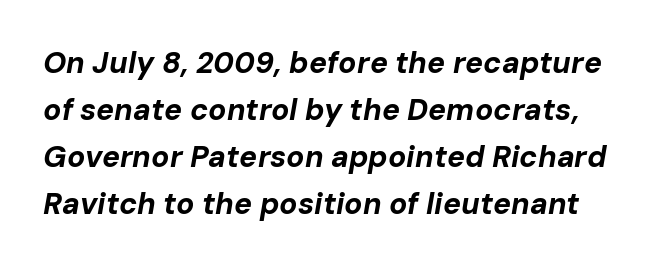
Any mark beneath the type? The region is blank. Proportional: the letters do not fall into vertical columns. Heft: maximum for text — a bold. Tracking value appears to be zero — textbook default spacing. Quick note: interline space is typical.
